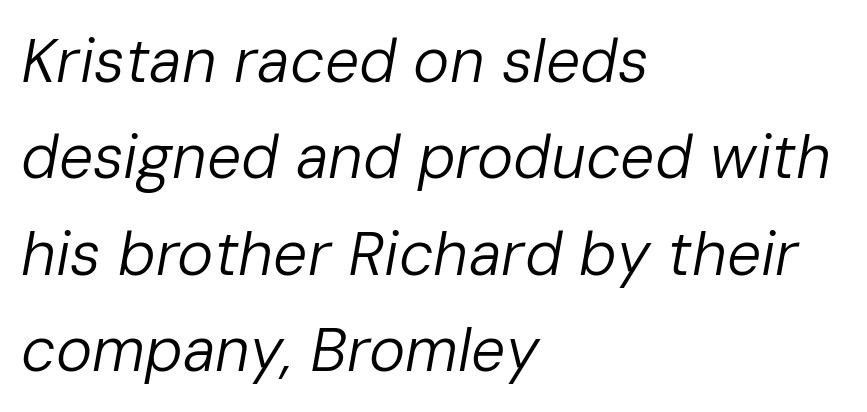
{"italic": "yes", "lean": "right", "slant_degrees": 10, "bold": "no", "weight": "regular", "width": "normal", "stroke_contrast": "low", "x_height": "medium", "monospaced": "no", "underline": "no", "align": "left", "line_spacing": "normal", "line_spacing_ratio": 1.58, "letter_spacing": "normal", "letter_spacing_em": 0.0, "glyph_px": 61}
